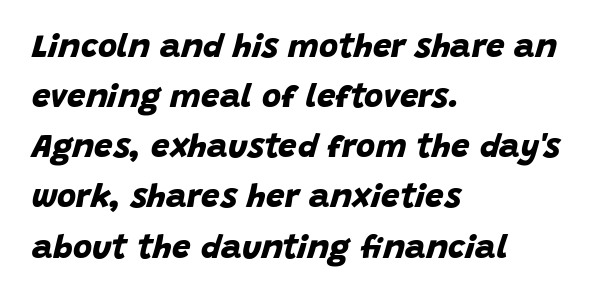
Between one letter and the next there's only the usual sliver of space. The characters look thick and weighty, a clear bold. The rendering anchors every line to the left-hand side. The leading is moderate, giving the passage an even texture.
